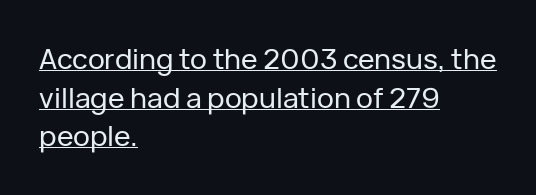
Q: Is the text italic (slanted)? A: No, it is upright.
Q: Is the typeface a serif or a sans-serif typeface? A: Sans-serif.
Q: Is the text underlined? A: Yes.
Q: How is the paragraph aligned? A: Left-aligned.
Q: Is the spacing between letters normal or unusually wide? A: Normal.
Q: Is the spacing between lines tight, normal or loose? A: Normal.
Q: Width (condensed, normal, or wide)? A: Normal.
Q: Stroke contrast? A: Low.
Q: x-height? A: Medium.
Q: Monospaced? A: No.
